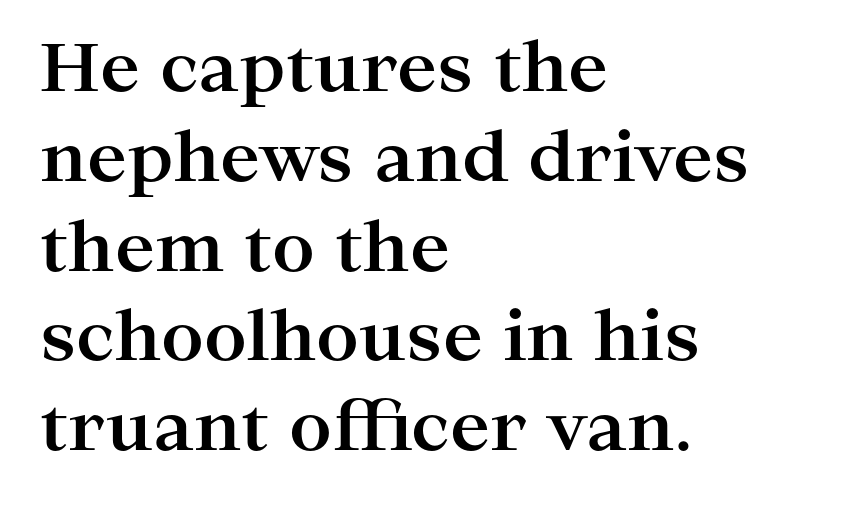
One-word summary of the alignment: left. Caption: standard tracking, unaltered. I'd call this a serif setting — the letters wear small feet. Strokes here are thick enough to call this a true bold.
